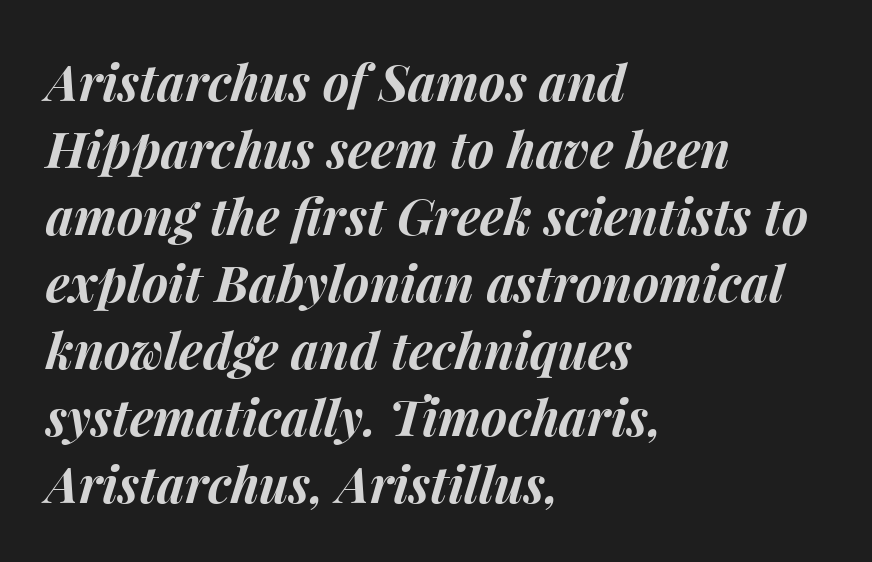
The image shows 50 px bold type, italic (leaning right); set left-aligned, normal line spacing (1.34x), normal letter spacing, not underlined; medium stroke contrast and a medium x-height.
